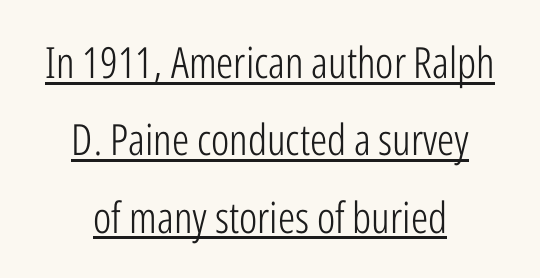
Q: Is the text bold? A: No.
Q: Is the text italic (slanted)? A: No, it is upright.
Q: Is the typeface a serif or a sans-serif typeface? A: Sans-serif.
Q: Is the text underlined? A: Yes.
Q: How is the paragraph aligned? A: Centered.
Q: Is the spacing between letters normal or unusually wide? A: Normal.
Q: Width (condensed, normal, or wide)? A: Condensed.
Q: Stroke contrast? A: Low.
Q: x-height? A: Medium.
Q: Monospaced? A: No.
